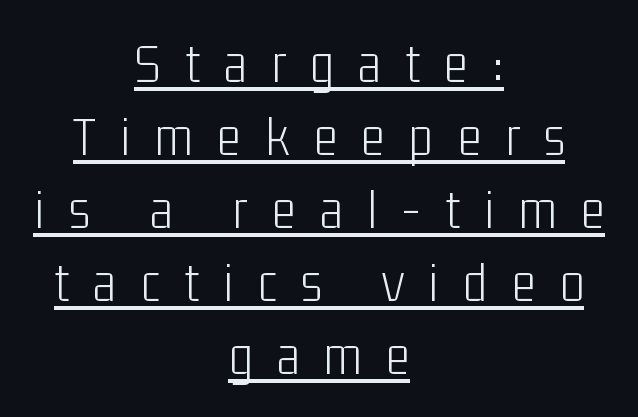
The specimen includes a rule beneath the text block's lines. Between one letter and the next there's a generous, obvious gap. I'd call this a sans setting — the letters go barefoot. Interline gaps are of average width in this sample.
